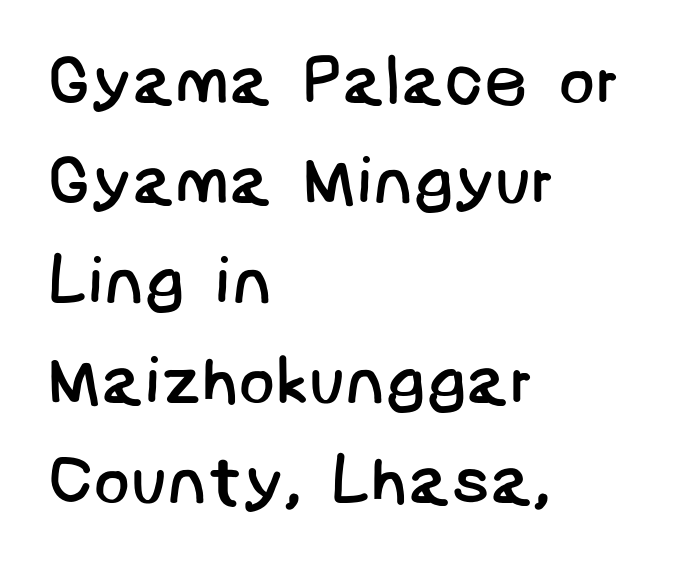
Does the copy run flush right? No — it runs flush left. Each letter's strokes conclude bluntly, with no projecting serifs. Look at the tracking — it's just the regular setting, nothing added. Successive baselines arrive at the customary interval. The font sits on the lighter half of the weight spectrum, regular included. Decoration check: the copy has no underline.
